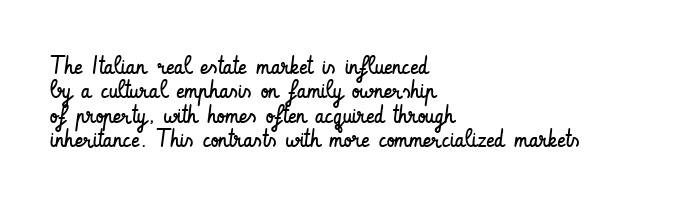
Q: Is the text bold? A: No.
Q: Is the text italic (slanted)? A: No, it is upright.
Q: Is the text underlined? A: No.
Q: How is the paragraph aligned? A: Left-aligned.
Q: Is the spacing between letters normal or unusually wide? A: Normal.
Q: Is the spacing between lines tight, normal or loose? A: Tight.
